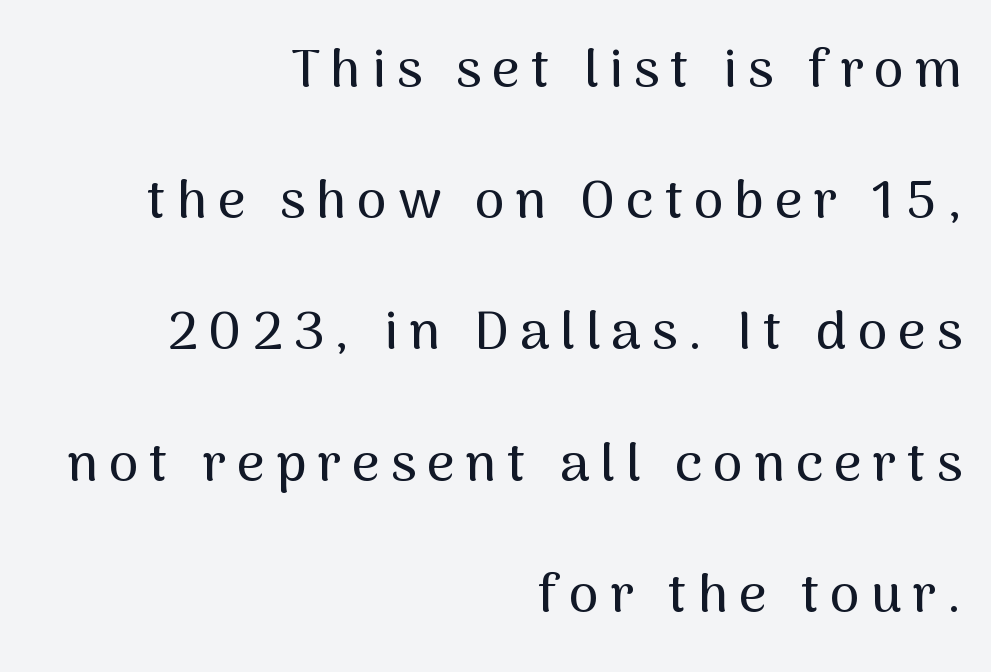
The image shows 54 px sans-serif type, upright; set right-aligned, loose line spacing (2.43x), unusually wide letter spacing (+0.2 em), not underlined; medium stroke contrast and a medium x-height.
